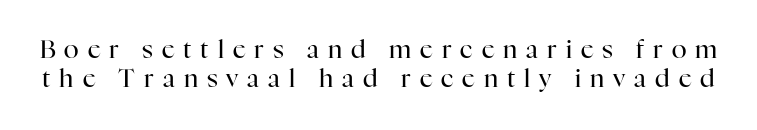
The image shows 25 px text type, upright; set line spacing 1.16x, unusually wide letter spacing (+0.36 em), not underlined.
